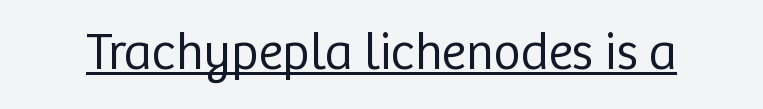
Is this a fixed-width face? No — the glyphs have proportional, varying widths. Nothing heavy about these letters — not bold at all. Every character sits straight up, as roman type does. Font category for this specimen: sans-serif. The rendering uses the underline text-decoration. Is the letter spacing exaggerated? No — it looks like the ordinary default.
